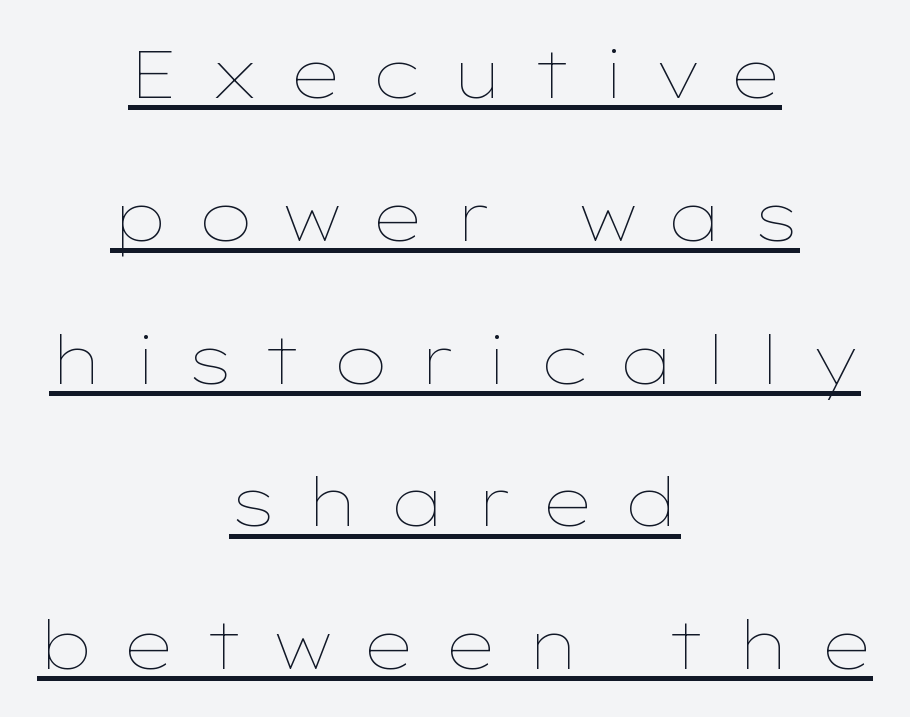
It's the straight-up-and-down kind of type. The whitespace from short lines is split evenly between both sides. Think standard paragraph weight, or any step lighter than that. Quick note: interline space is abundant.
